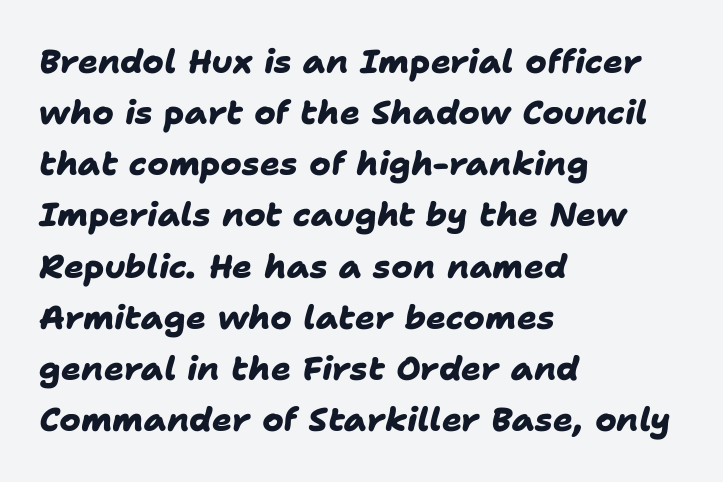
The image shows 33 px heavy sans-serif type; set left-aligned, normal line spacing (1.55x), normal letter spacing, not underlined; low stroke contrast and a medium x-height.
